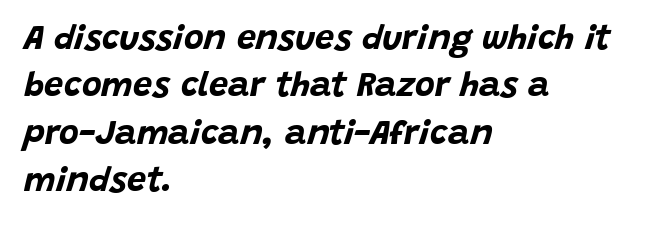
{"italic": "yes", "lean": "right", "slant_degrees": 15, "bold": "yes", "weight": "bold", "width": "normal", "stroke_contrast": "low", "x_height": "large", "monospaced": "no", "underline": "no", "align": "left", "line_spacing": "normal", "line_spacing_ratio": 1.39, "letter_spacing": "normal", "letter_spacing_em": 0.0, "glyph_px": 34}
